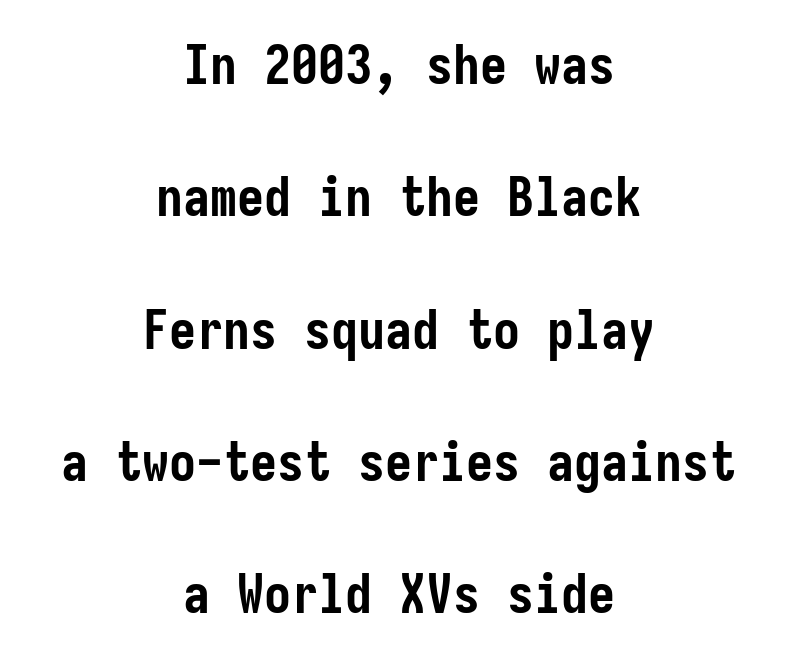
The font's upright variant was chosen for this text. Check the space under the baseline: it is left empty. Type style note: lacks serifs. Is the type bold? Yes — the strokes are clearly thick and heavy. Caption: multi-line text, centered on the measure.
